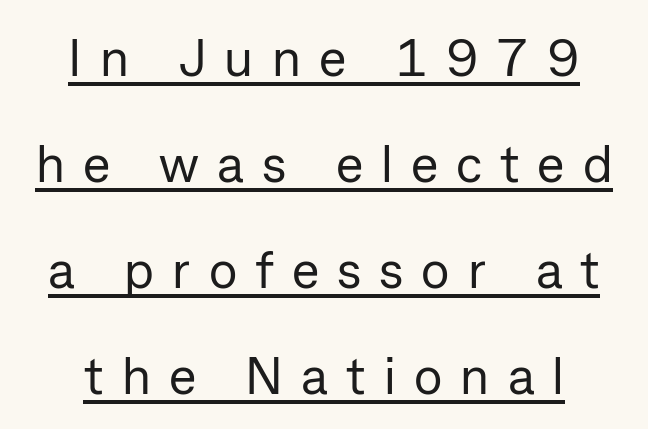
The passage shown stacks its lines with a broad gap. The gaps between neighbouring characters are conspicuously large. The lettering is marked with a stroke running underneath it. Each letter keeps its own natural width here, so spacing adapts to shape.
